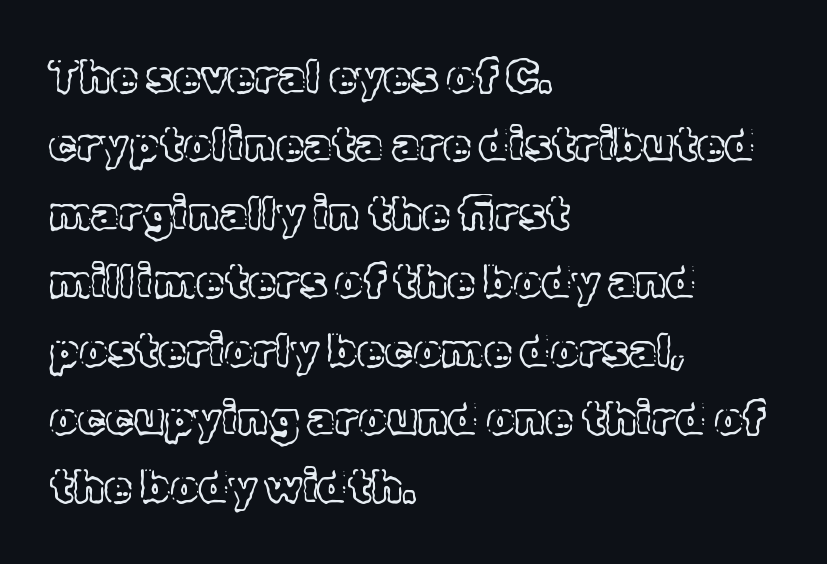
The image shows 45 px text type, upright; set left-aligned, normal line spacing (1.52x), normal letter spacing, not underlined; a medium x-height.
